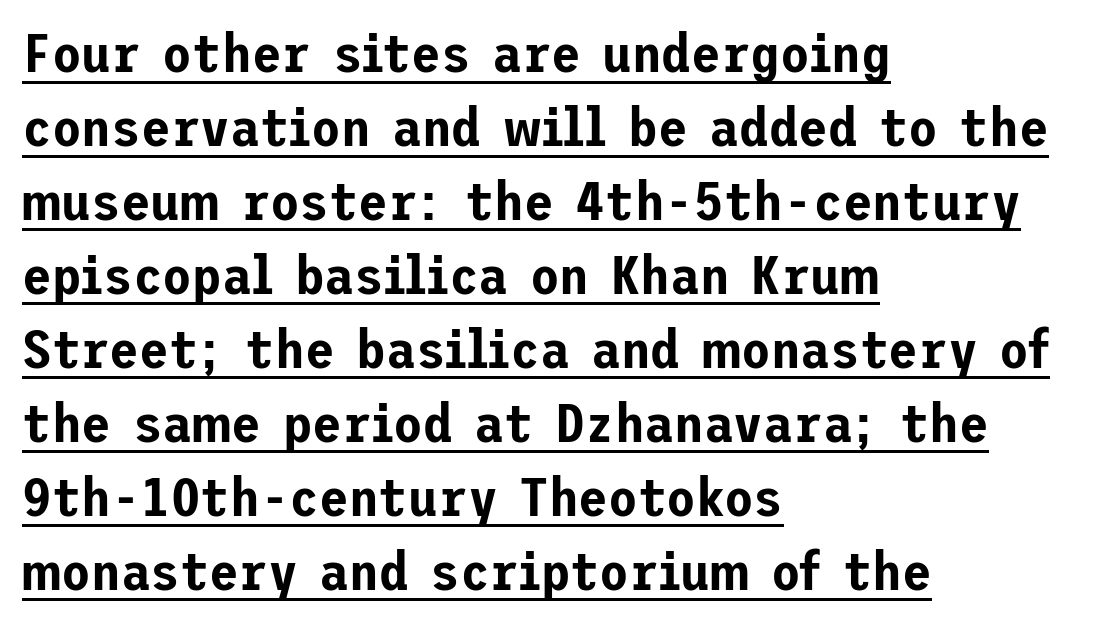
What kind of face is this? One without serifs — a sans. Posture: vertical. A typesetter would call this zero additional tracking. Underlined type. The compositor pushed each line to the left boundary. The designer left line spacing at the default.
